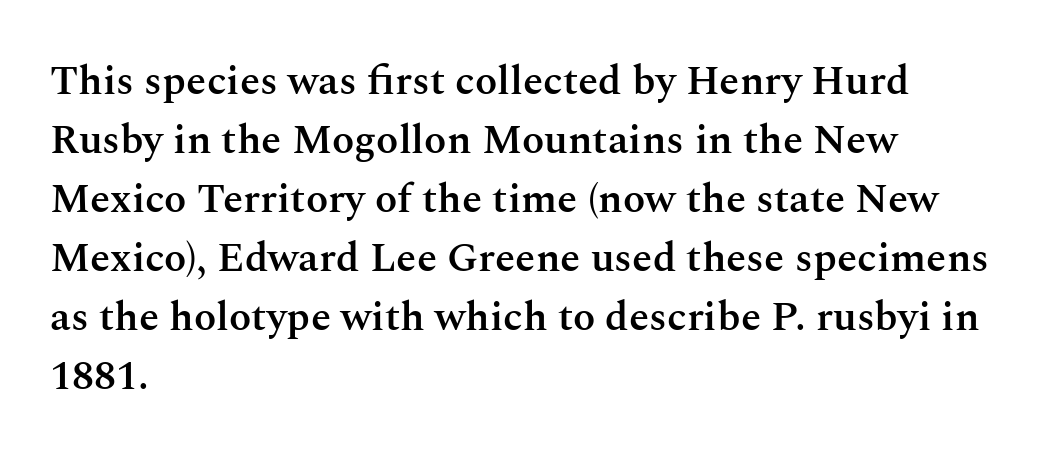
Q: Is the text bold? A: Semi-bold.
Q: Is the text italic (slanted)? A: No, it is upright.
Q: Is the typeface a serif or a sans-serif typeface? A: Serif.
Q: Is the text underlined? A: No.
Q: How is the paragraph aligned? A: Left-aligned.
Q: Is the spacing between letters normal or unusually wide? A: Normal.
Q: Is the spacing between lines tight, normal or loose? A: Normal.
Q: Width (condensed, normal, or wide)? A: Normal.
Q: Stroke contrast? A: Medium.
Q: x-height? A: Medium.
Q: Monospaced? A: No.
